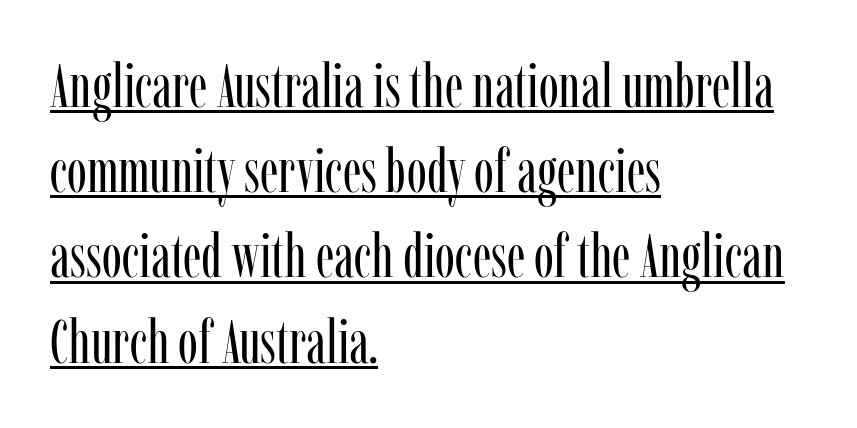
In designer terms, the underline attribute is active on this setting. Nobody touched the tracking dial on this one. Regarding serifs, this sample has them. A student would call this left alignment; a typographer would say flush left, rag right. Unlike italic type, these characters show no tilt at all. No chunkiness to these letters — they're not bold.
